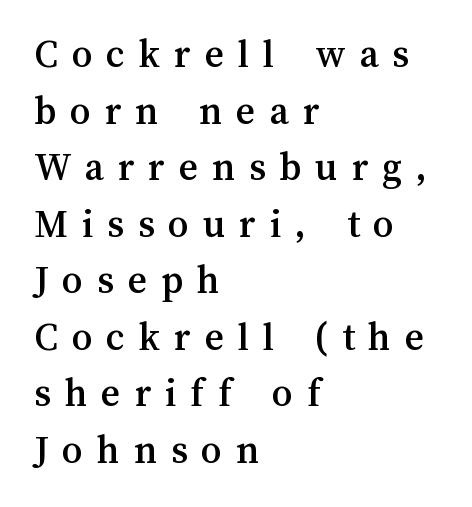
Q: Is the text italic (slanted)? A: No, it is upright.
Q: Is the text underlined? A: No.
Q: How is the paragraph aligned? A: Left-aligned.
Q: Is the spacing between letters normal or unusually wide? A: Unusually wide.
Q: Is the spacing between lines tight, normal or loose? A: Normal.
Q: Width (condensed, normal, or wide)? A: Normal.
Q: Stroke contrast? A: Medium.
Q: x-height? A: Medium.
Q: Monospaced? A: No.
